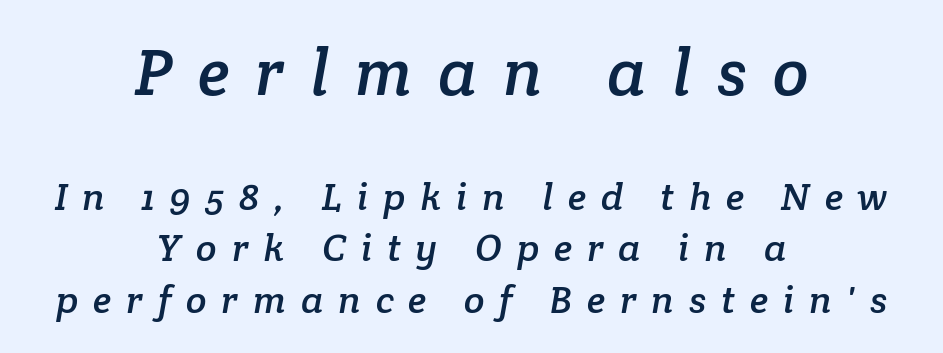
These lines are centered, leaving both edges ragged. Plain, unruled lines of type. The initial chunk of copy outweighs the following chunk in type size. Leading: standard. The type family on display is of the serif kind.
